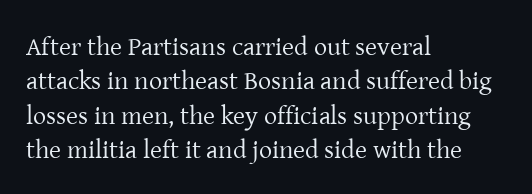
{"italic": "no", "bold": "no", "underline": "no", "align": "left", "line_spacing": "normal", "line_spacing_ratio": 1.32, "letter_spacing": "normal", "letter_spacing_em": 0.0, "glyph_px": 26}
